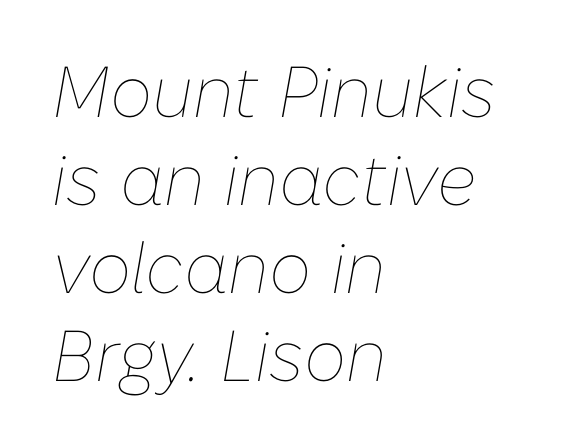
The image shows 72 px thin type, italic (leaning right); set left-aligned, line spacing 1.22x, normal letter spacing, not underlined; low stroke contrast and a medium x-height.
